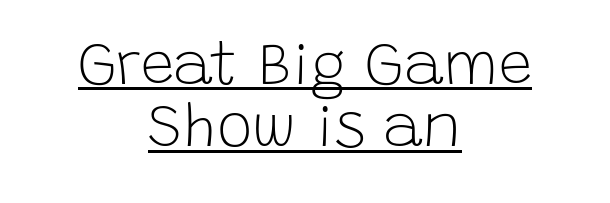
Reading down the block, each line starts at a different indent, mirrored at its end. These lines huddle together more closely than default settings would place them. No letter is thick-stroked: the sample isn't bold. Italic? Not at all — the glyphs are vertical.
